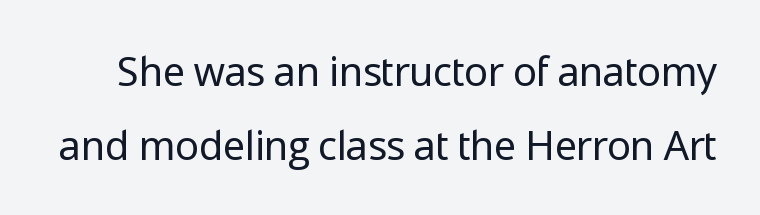
The image shows 40 px regular-weight sans-serif type, upright; set line spacing 1.84x, normal letter spacing, not underlined; low stroke contrast and a medium x-height.
